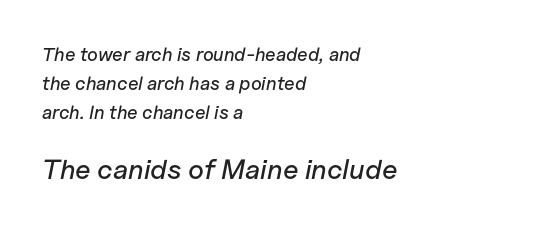
Q: Is the text italic (slanted)? A: Yes, it leans right by about 11 degrees.
Q: Is the text underlined? A: No.
Q: How is the paragraph aligned? A: Left-aligned.
Q: Is the spacing between letters normal or unusually wide? A: Normal.
Q: Is the spacing between lines tight, normal or loose? A: Normal.
Q: Which block of text is set in a larger size, the first (top) or the second (bottom)? A: The second (bottom) one.
Q: Width (condensed, normal, or wide)? A: Normal.
Q: Stroke contrast? A: Low.
Q: x-height? A: Medium.
Q: Monospaced? A: No.
